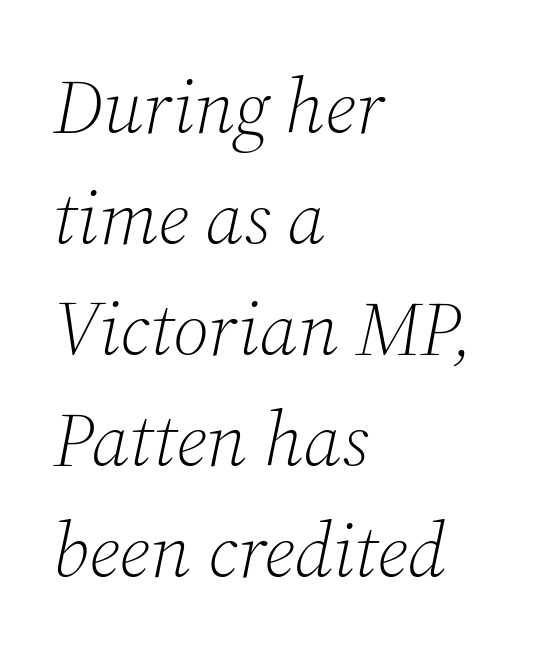
{"serif": "yes", "italic": "yes", "lean": "right", "slant_degrees": 12, "bold": "no", "weight": "light", "width": "normal", "stroke_contrast": "medium", "x_height": "medium", "monospaced": "no", "underline": "no", "align": "left", "line_spacing": "normal", "line_spacing_ratio": 1.44, "letter_spacing": "normal", "letter_spacing_em": 0.0, "glyph_px": 77}
